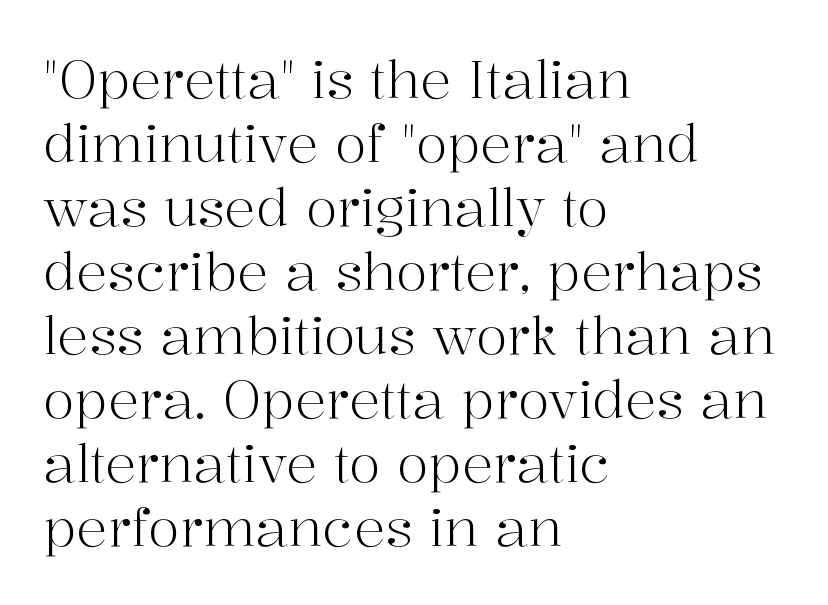
The image shows 52 px light serif type, upright; set left-aligned, line spacing 1.23x, normal letter spacing, not underlined; high stroke contrast and a medium x-height.
